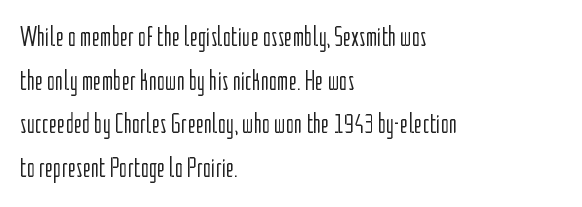
Q: Is the text bold? A: No.
Q: Is the text italic (slanted)? A: No, it is upright.
Q: Is the typeface a serif or a sans-serif typeface? A: Sans-serif.
Q: Is the text underlined? A: No.
Q: How is the paragraph aligned? A: Left-aligned.
Q: Is the spacing between letters normal or unusually wide? A: Normal.
Q: Is the spacing between lines tight, normal or loose? A: Normal.
Q: Width (condensed, normal, or wide)? A: Condensed.
Q: Stroke contrast? A: Low.
Q: x-height? A: Medium.
Q: Monospaced? A: No.
